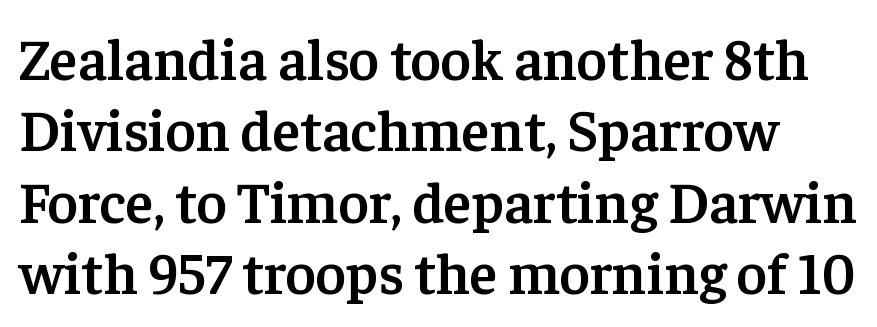
The passage shown is typed in a proportional face where columns would drift. A serif font was chosen for this passage. Clear beneath every line of the passage. Every stem runs plumb, perpendicular to the baseline. The letters sit at their default tracking, neither squeezed nor spread.
